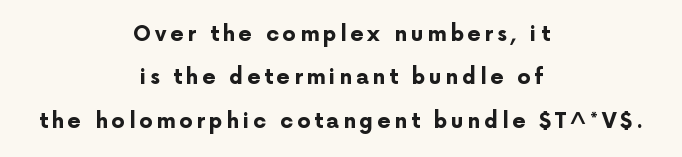
{"italic": "no", "bold": "yes", "underline": "no", "align": "center", "line_spacing": "loose", "line_spacing_ratio": 2.06, "glyph_px": 21}
